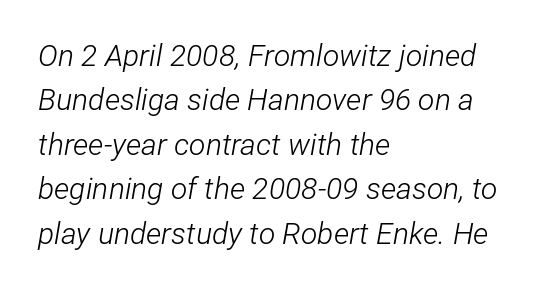
{"italic": "yes", "lean": "right", "slant_degrees": 12, "bold": "no", "weight": "light", "width": "condensed", "stroke_contrast": "low", "x_height": "medium", "monospaced": "no", "underline": "no", "align": "left", "line_spacing": "normal", "line_spacing_ratio": 1.48, "letter_spacing": "normal", "letter_spacing_em": 0.0, "glyph_px": 30}
